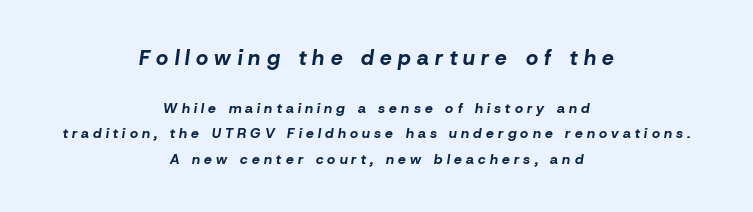
Has an underline been added? It has not. The paragraph shown floats in the horizontal middle. Bold? Absolutely — the strokes are thick and heavy. Is the lower block the larger one? No — the upper block carries the bigger type. The font's italic variant was chosen for this text.
